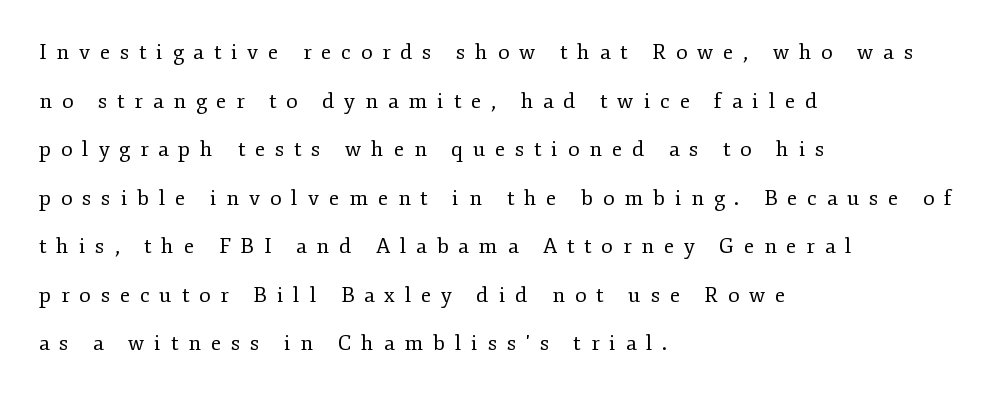
Q: Is the text bold? A: No.
Q: Is the text italic (slanted)? A: No, it is upright.
Q: Is the text underlined? A: No.
Q: How is the paragraph aligned? A: Left-aligned.
Q: Is the spacing between letters normal or unusually wide? A: Unusually wide.
Q: Is the spacing between lines tight, normal or loose? A: Loose.
